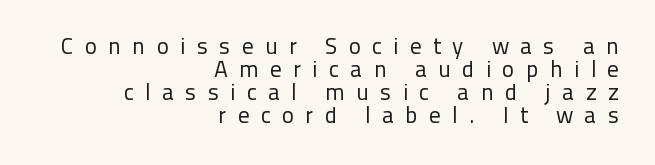
The image shows 23 px text type, upright; set right-aligned, tight line spacing (1.0x), unusually wide letter spacing (+0.49 em), not underlined.
